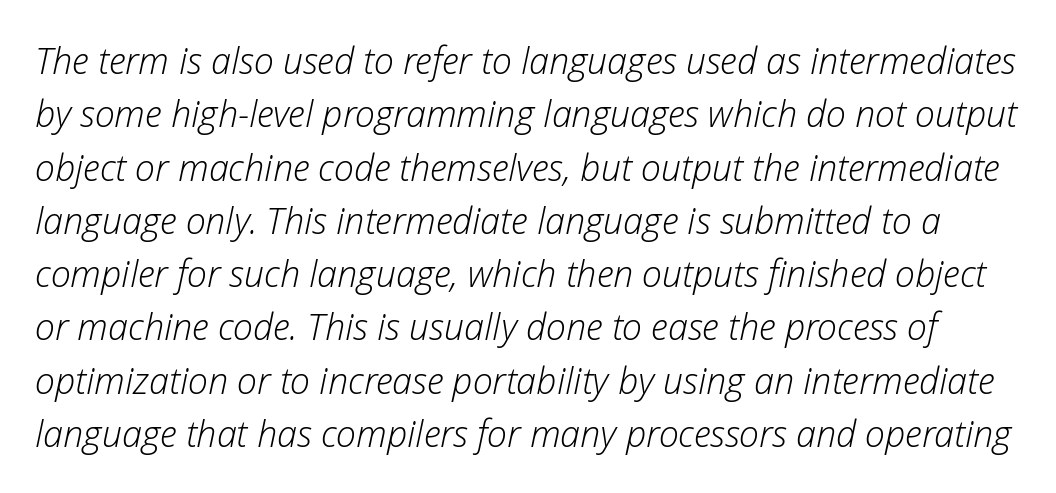
Q: Is the text bold? A: No.
Q: Is the text italic (slanted)? A: Yes, it leans right by about 12 degrees.
Q: Is the text underlined? A: No.
Q: Is the spacing between letters normal or unusually wide? A: Normal.
Q: Is the spacing between lines tight, normal or loose? A: Normal.
Q: Width (condensed, normal, or wide)? A: Normal.
Q: Stroke contrast? A: Low.
Q: x-height? A: Medium.
Q: Monospaced? A: No.
